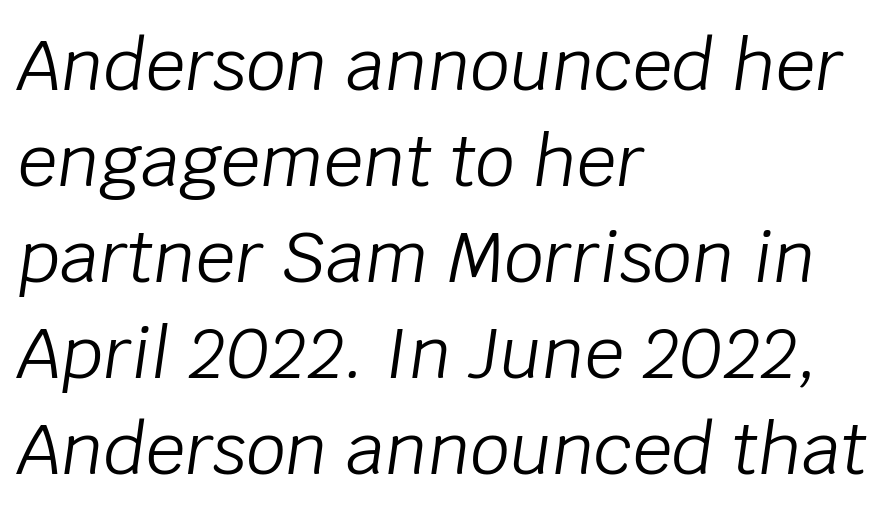
Q: Is the text bold? A: No.
Q: Is the text italic (slanted)? A: Yes, it leans right by about 8 degrees.
Q: Is the text underlined? A: No.
Q: How is the paragraph aligned? A: Left-aligned.
Q: Is the spacing between letters normal or unusually wide? A: Normal.
Q: Is the spacing between lines tight, normal or loose? A: Normal.
Q: Width (condensed, normal, or wide)? A: Normal.
Q: Stroke contrast? A: Low.
Q: x-height? A: Large.
Q: Monospaced? A: No.
